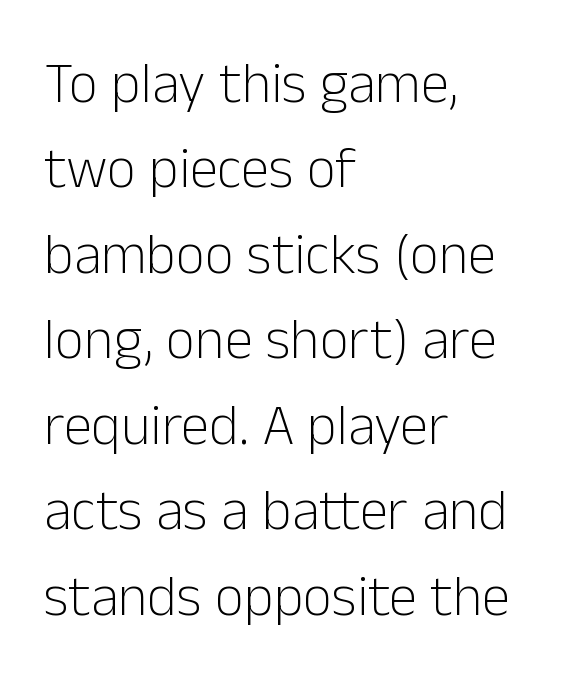
Letterform terminals end flat and unadorned throughout the passage. These lines were composed using upright roman letters. No letter is thick-stroked: the sample isn't bold. The letters advance in unequal steps, a hallmark of proportional type. This rendering features lettering with no underline. Regular leading.
